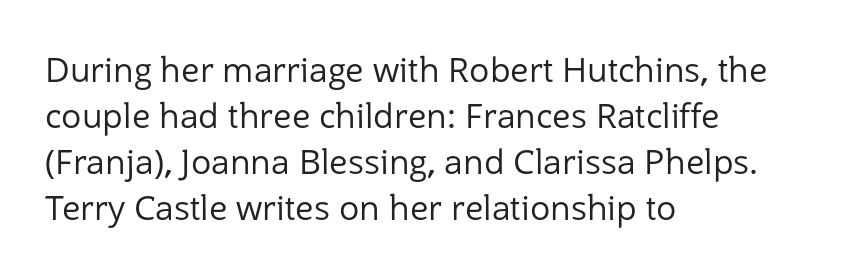
The image shows 34 px regular-weight sans-serif type, upright; set left-aligned, normal line spacing (1.35x), normal letter spacing, not underlined; low stroke contrast and a medium x-height.
